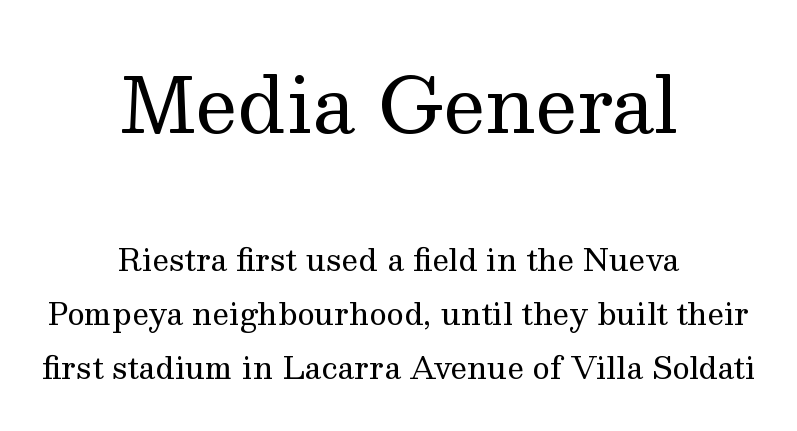
Rendered with straight, roman letterforms. No extra tracking has been applied to these lines. The strokes are not fattened; the text isn't bold. No word sits above an underline. The letters in the upper block stand taller than those in the block below. Spacing verdict: proportional, widths tailored to each character.
